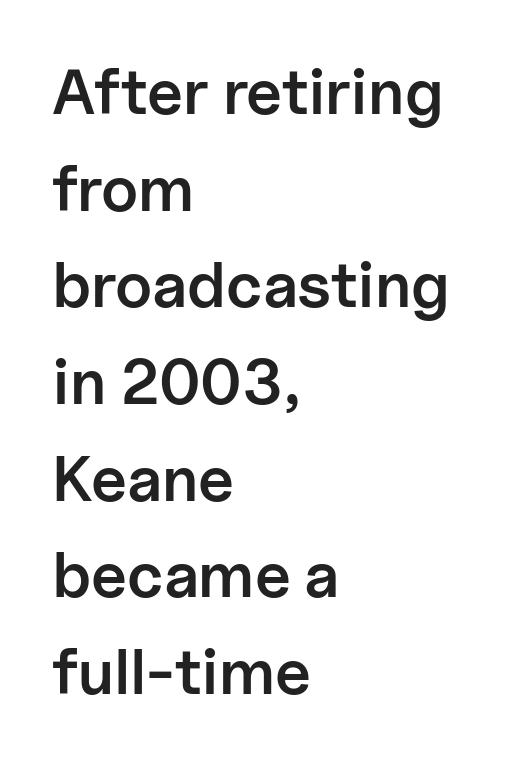
The image shows 64 px semibold sans-serif type, upright; set left-aligned, normal line spacing (1.51x), normal letter spacing, not underlined; low stroke contrast and a medium x-height.
